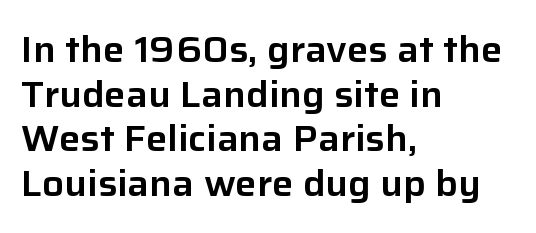
The rendering anchors every line to the left-hand side. You can tell it's not italic because the verticals are truly vertical. The zone under the glyphs is completely vacant. This sample uses plain, unmodified letter spacing.
